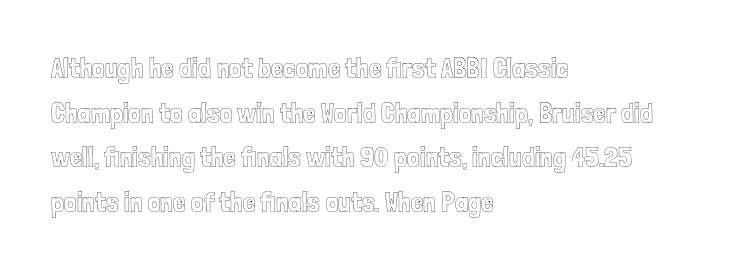
Q: Is the text italic (slanted)? A: No, it is upright.
Q: Is the text underlined? A: No.
Q: How is the paragraph aligned? A: Left-aligned.
Q: Is the spacing between letters normal or unusually wide? A: Normal.
Q: Is the spacing between lines tight, normal or loose? A: Normal.
Q: Width (condensed, normal, or wide)? A: Condensed.
Q: x-height? A: Medium.
Q: Monospaced? A: No.
